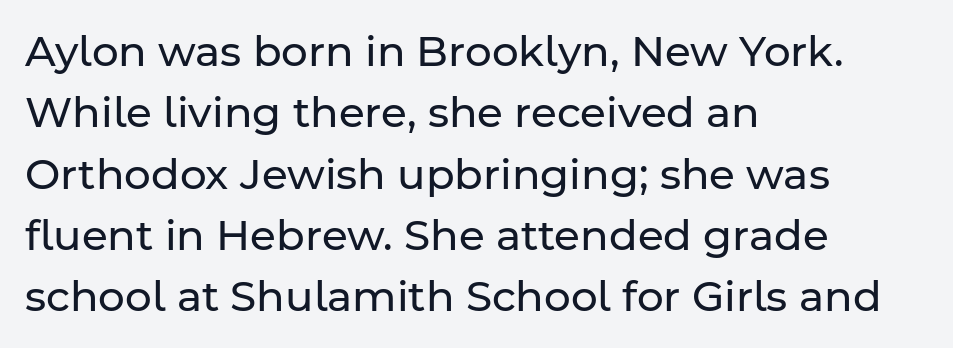
Vertical stems look standard width or narrower in stroke. The font's upright variant was chosen for this text. Regular leading. Each row of text sits above clean, open space.
